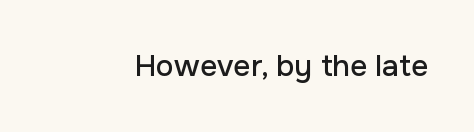
{"serif": "no", "italic": "no", "width": "normal", "stroke_contrast": "low", "x_height": "medium", "monospaced": "no", "underline": "no", "letter_spacing": "normal", "letter_spacing_em": 0.0, "glyph_px": 30}
